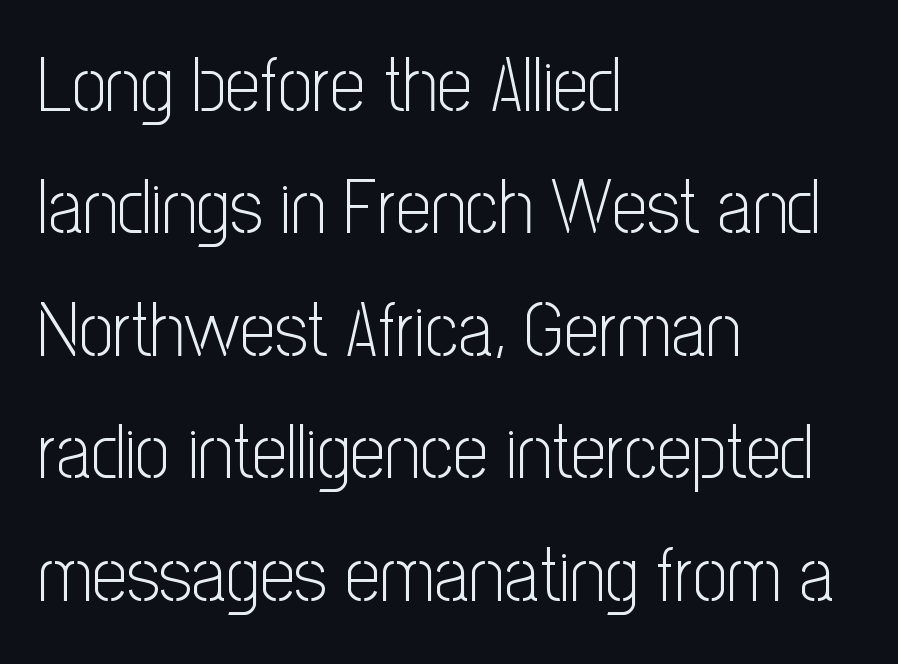
A typesetter would call this zero additional tracking. Is there much room between lines? A standard amount, neither cramped nor airy. The typeface has the unassuming heft of standard copy or less. Each letter keeps its own natural width here, so spacing adapts to shape.
